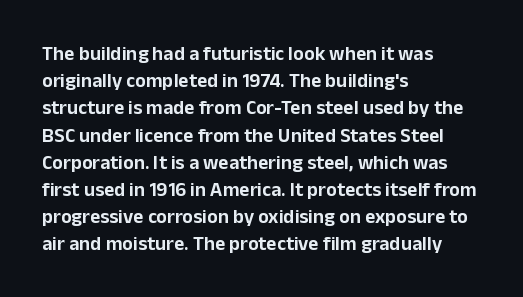
Teacher's note: observe the even left margin — that is flush-left alignment. Letter spacing: default. Every stem runs plumb, perpendicular to the baseline. The baseline area is clear. One glance says typical: line gaps are just what's usual.
